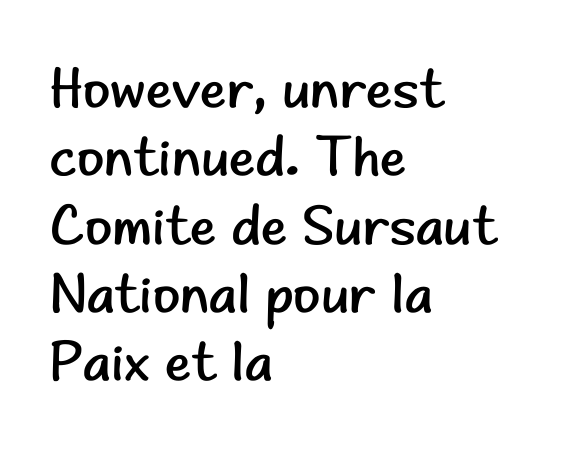
The image shows 56 px regular-weight sans-serif type, upright; set left-aligned, line spacing 1.22x, normal letter spacing, not underlined; low stroke contrast and a small x-height.
